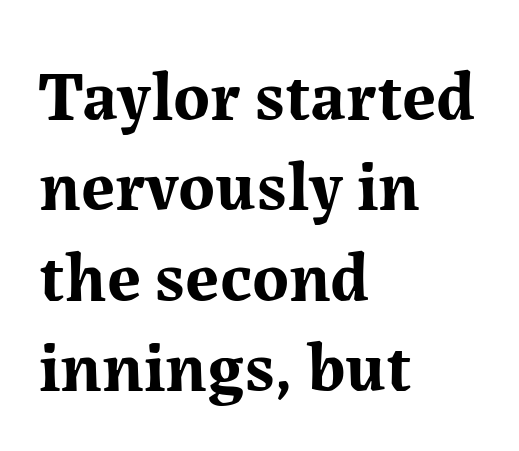
Q: Is the text bold? A: Yes.
Q: Is the text italic (slanted)? A: No, it is upright.
Q: Is the typeface a serif or a sans-serif typeface? A: Serif.
Q: Is the text underlined? A: No.
Q: How is the paragraph aligned? A: Left-aligned.
Q: Is the spacing between letters normal or unusually wide? A: Normal.
Q: Is the spacing between lines tight, normal or loose? A: Normal.
Q: Width (condensed, normal, or wide)? A: Normal.
Q: Stroke contrast? A: Medium.
Q: x-height? A: Medium.
Q: Monospaced? A: No.
